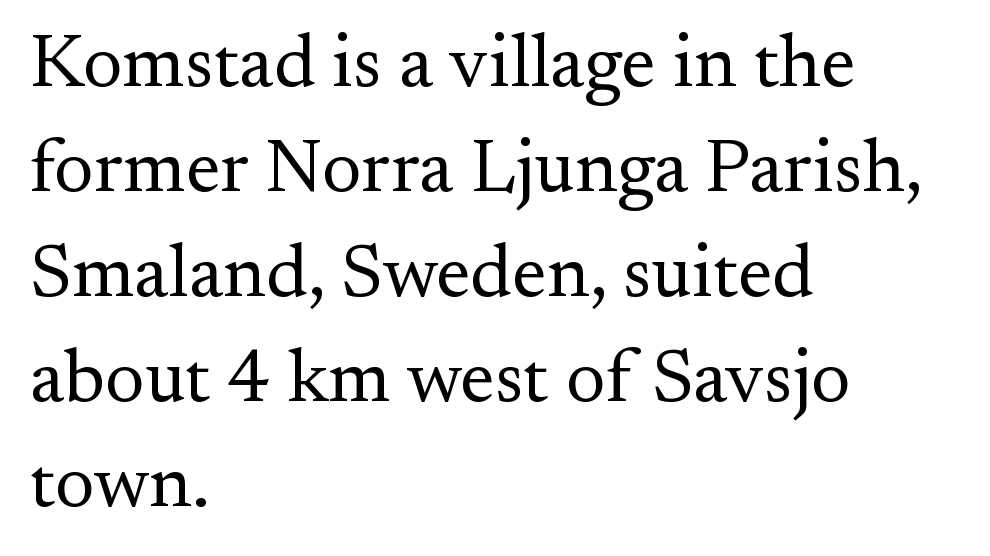
The image shows 75 px regular-weight serif type, upright; set left-aligned, normal line spacing (1.4x), normal letter spacing, not underlined; medium stroke contrast and a small x-height.
